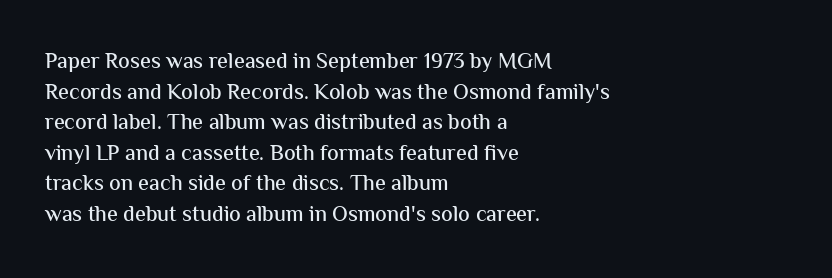
Q: Is the text italic (slanted)? A: No, it is upright.
Q: Is the text underlined? A: No.
Q: How is the paragraph aligned? A: Left-aligned.
Q: Is the spacing between letters normal or unusually wide? A: Normal.
Q: Is the spacing between lines tight, normal or loose? A: Normal.
